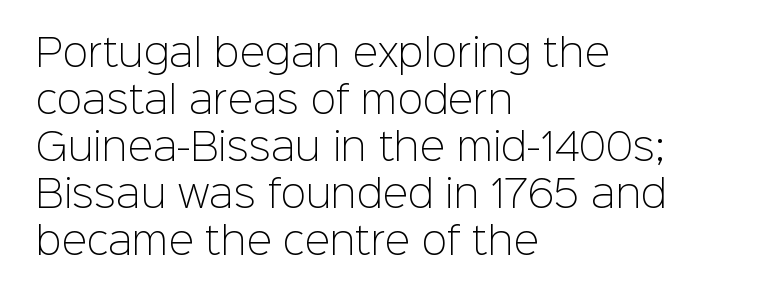
Q: Is the text bold? A: No.
Q: Is the text italic (slanted)? A: No, it is upright.
Q: Is the typeface a serif or a sans-serif typeface? A: Sans-serif.
Q: Is the text underlined? A: No.
Q: How is the paragraph aligned? A: Left-aligned.
Q: Is the spacing between letters normal or unusually wide? A: Normal.
Q: Width (condensed, normal, or wide)? A: Normal.
Q: Stroke contrast? A: Low.
Q: x-height? A: Medium.
Q: Monospaced? A: No.
